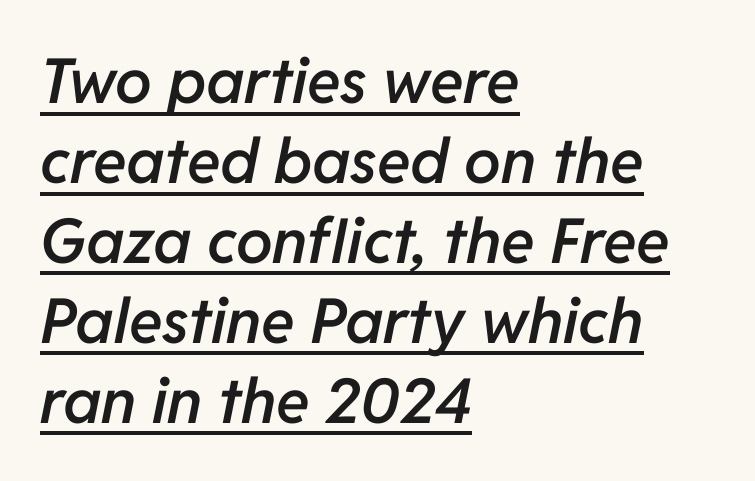
Q: Is the text bold? A: Semi-bold.
Q: Is the text italic (slanted)? A: Yes, it leans right by about 11 degrees.
Q: Is the text underlined? A: Yes.
Q: How is the paragraph aligned? A: Left-aligned.
Q: Is the spacing between letters normal or unusually wide? A: Normal.
Q: Is the spacing between lines tight, normal or loose? A: Normal.
Q: Width (condensed, normal, or wide)? A: Normal.
Q: Stroke contrast? A: Low.
Q: x-height? A: Medium.
Q: Monospaced? A: No.
